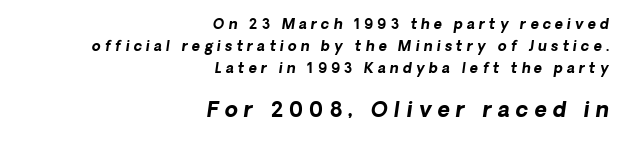
The image shows 21 px bold type; set right-aligned, normal line spacing (1.57x), unusually wide letter spacing (+0.3 em), not underlined; the second (bottom) block is 1.5x larger.
